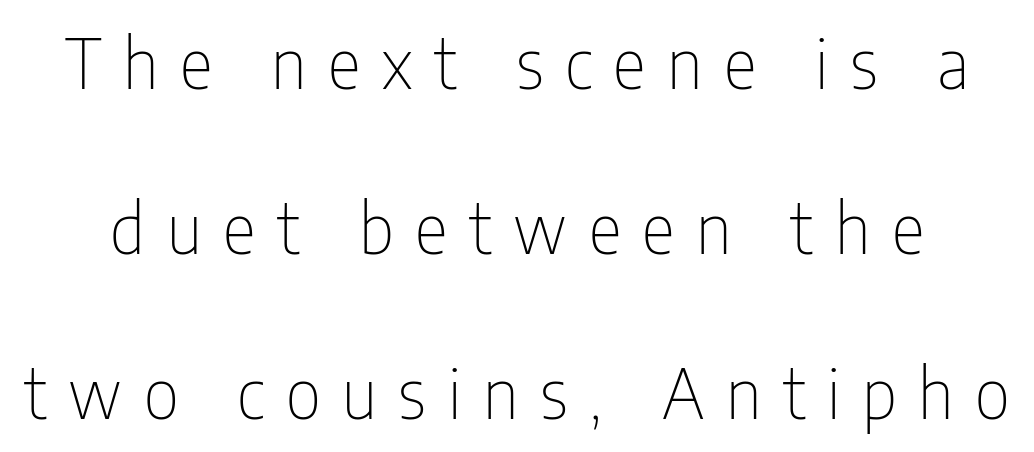
{"serif": "no", "italic": "no", "bold": "no", "weight": "thin", "width": "condensed", "stroke_contrast": "low", "x_height": "medium", "monospaced": "no", "underline": "no", "line_spacing": "loose", "line_spacing_ratio": 2.36, "letter_spacing": "wide", "letter_spacing_em": 0.31, "glyph_px": 70}
